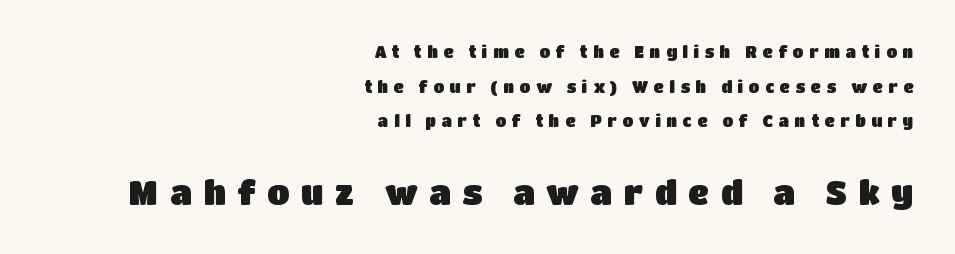
The glyphs are unaccompanied by any horizontal stroke below them. This sample trades compactness for vertical openness between lines. A student would call this right alignment; a typographer would say flush right, rag left. Looks like regular typesetting: each glyph gets only the width it needs. Two sizes are in play, and the larger belongs to the second block.
